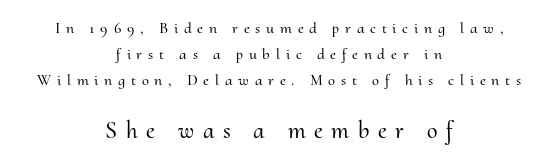
Q: Is the text italic (slanted)? A: No, it is upright.
Q: Is the text underlined? A: No.
Q: How is the paragraph aligned? A: Centered.
Q: Is the spacing between letters normal or unusually wide? A: Unusually wide.
Q: Is the spacing between lines tight, normal or loose? A: Normal.
Q: Which block of text is set in a larger size, the first (top) or the second (bottom)? A: The second (bottom) one.
